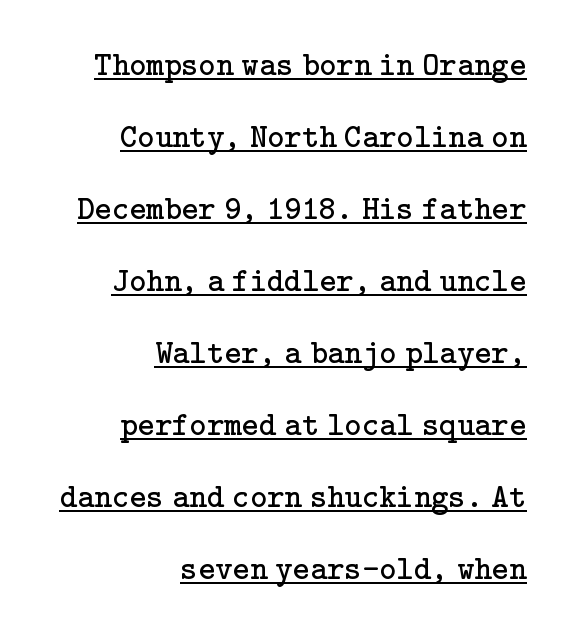
Is this a heavy cut? Hardly; it is regular or lighter. Unlike a clean sans, this face finishes its strokes with serifs. Inter-character spacing is left at the font's built-in metrics. The paragraph shown leans on its right margin. A typographer would call this underscored text.
